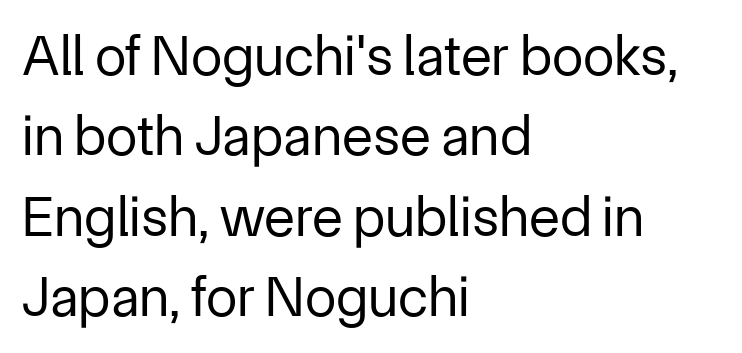
These lines stack with their left ends in a neat column. Look at the tracking — it's just the regular setting, nothing added. This sample has the flowing, uneven cadence of proportional lettering. A light-to-regular cut is what we see here.
